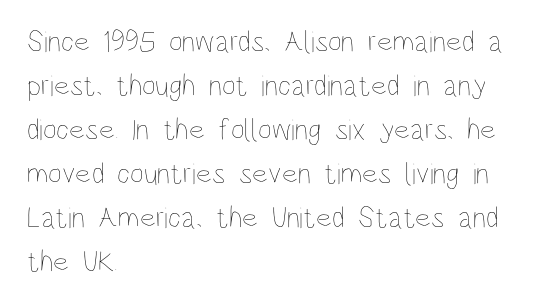
{"italic": "no", "bold": "no", "weight": "thin", "width": "condensed", "stroke_contrast": "low", "x_height": "large", "monospaced": "no", "underline": "no", "align": "left", "line_spacing": "normal", "line_spacing_ratio": 1.47, "letter_spacing": "normal", "letter_spacing_em": 0.0, "glyph_px": 30}
